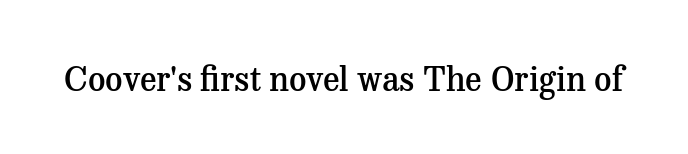
The image shows 34 px semibold serif type, upright; set normal letter spacing, not underlined; medium stroke contrast and a medium x-height.
